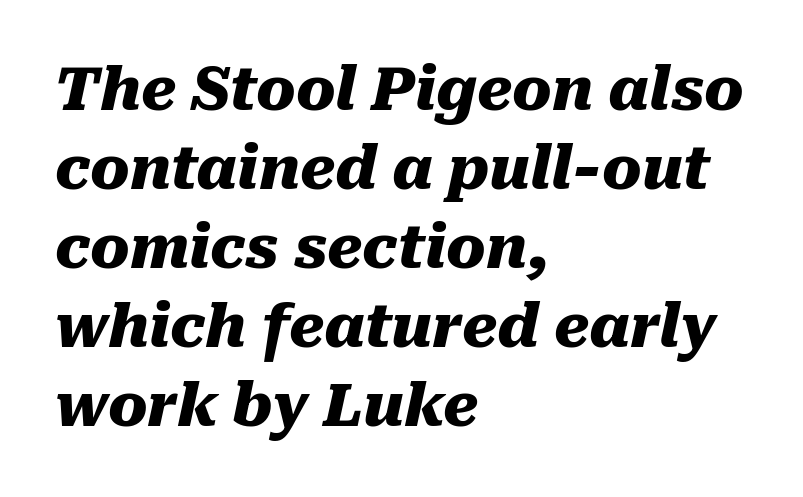
{"italic": "yes", "lean": "right", "slant_degrees": 10, "bold": "yes", "weight": "heavy", "width": "normal", "stroke_contrast": "medium", "x_height": "medium", "monospaced": "no", "underline": "no", "align": "left", "line_spacing": "normal", "line_spacing_ratio": 1.34, "letter_spacing": "normal", "letter_spacing_em": 0.0, "glyph_px": 59}
